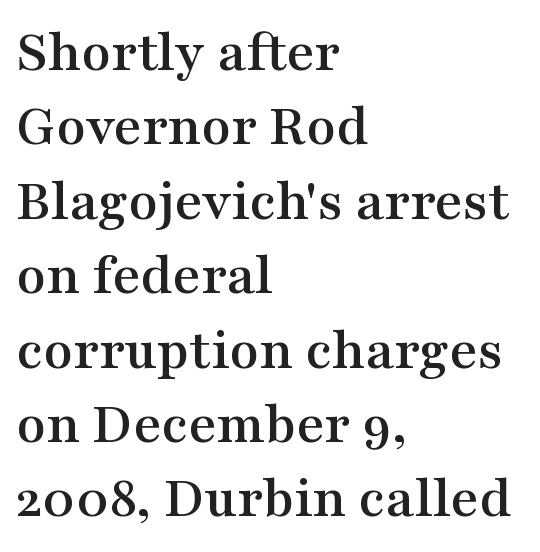
The image shows 60 px wide serif type, upright; set left-aligned, line spacing 1.24x, normal letter spacing, not underlined; medium stroke contrast and a medium x-height.
